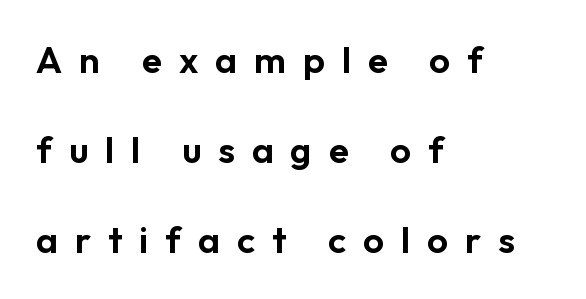
The image shows 37 px sans-serif type, upright; set left-aligned, loose line spacing (2.43x), unusually wide letter spacing (+0.46 em), not underlined; low stroke contrast and a medium x-height.
